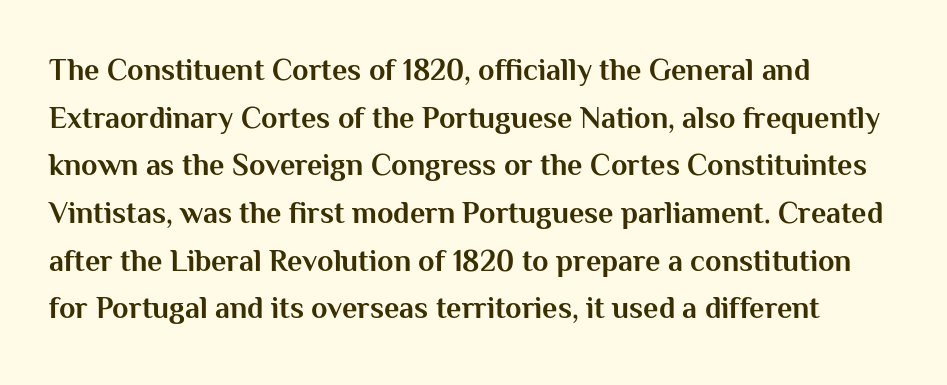
{"serif": "no", "italic": "no", "bold": "yes", "weight": "bold", "width": "normal", "stroke_contrast": "medium", "x_height": "medium", "monospaced": "no", "underline": "no", "align": "left", "line_spacing": "normal", "line_spacing_ratio": 1.59, "letter_spacing": "normal", "letter_spacing_em": 0.0, "glyph_px": 30}
